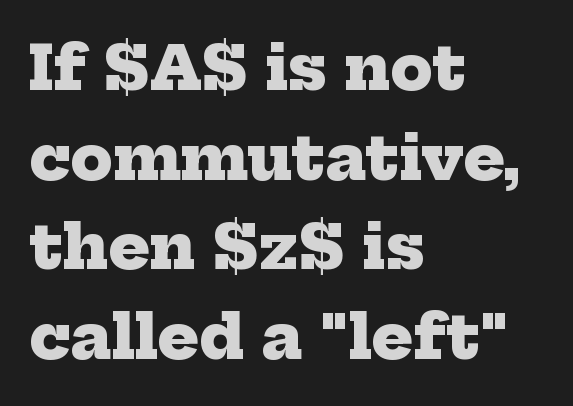
{"serif": "yes", "bold": "yes", "weight": "heavy", "width": "normal", "stroke_contrast": "low", "x_height": "medium", "monospaced": "no", "underline": "no", "align": "left", "line_spacing": "normal", "line_spacing_ratio": 1.47, "letter_spacing": "normal", "letter_spacing_em": 0.0, "glyph_px": 61}
